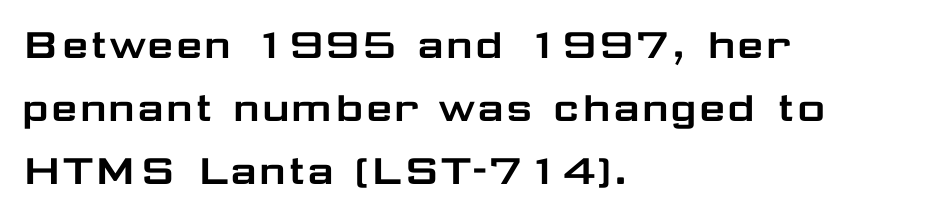
Q: Is the text italic (slanted)? A: No, it is upright.
Q: Is the typeface a serif or a sans-serif typeface? A: Sans-serif.
Q: Is the text underlined? A: No.
Q: How is the paragraph aligned? A: Left-aligned.
Q: Is the spacing between letters normal or unusually wide? A: Normal.
Q: Is the spacing between lines tight, normal or loose? A: Normal.
Q: Width (condensed, normal, or wide)? A: Wide.
Q: Stroke contrast? A: Low.
Q: x-height? A: Medium.
Q: Monospaced? A: No.
